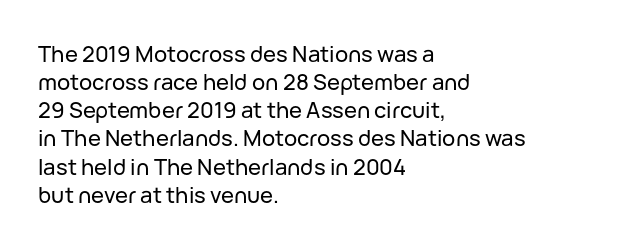
{"italic": "no", "underline": "no", "align": "left", "line_spacing": "normal", "line_spacing_ratio": 1.28, "letter_spacing": "normal", "letter_spacing_em": 0.0, "glyph_px": 22}
